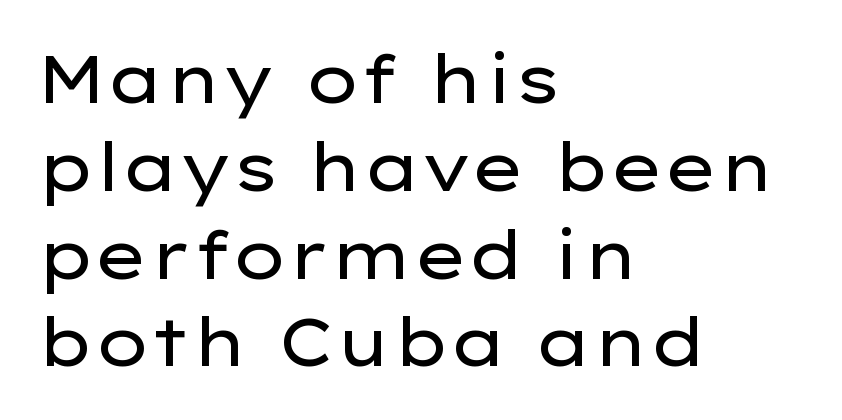
Style check: upright. How are the letters spaced? Ordinarily, with no added tracking. Nope, no serifs anywhere on these letters. Check the space under the baseline: it is left empty. The compositor pushed each line to the left boundary.
